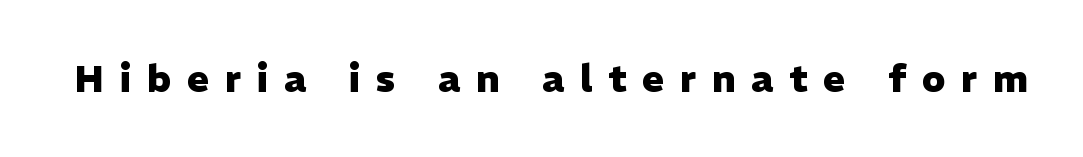
The image shows 37 px heavy sans-serif type, upright; set unusually wide letter spacing (+0.43 em), not underlined; low stroke contrast and a medium x-height.
